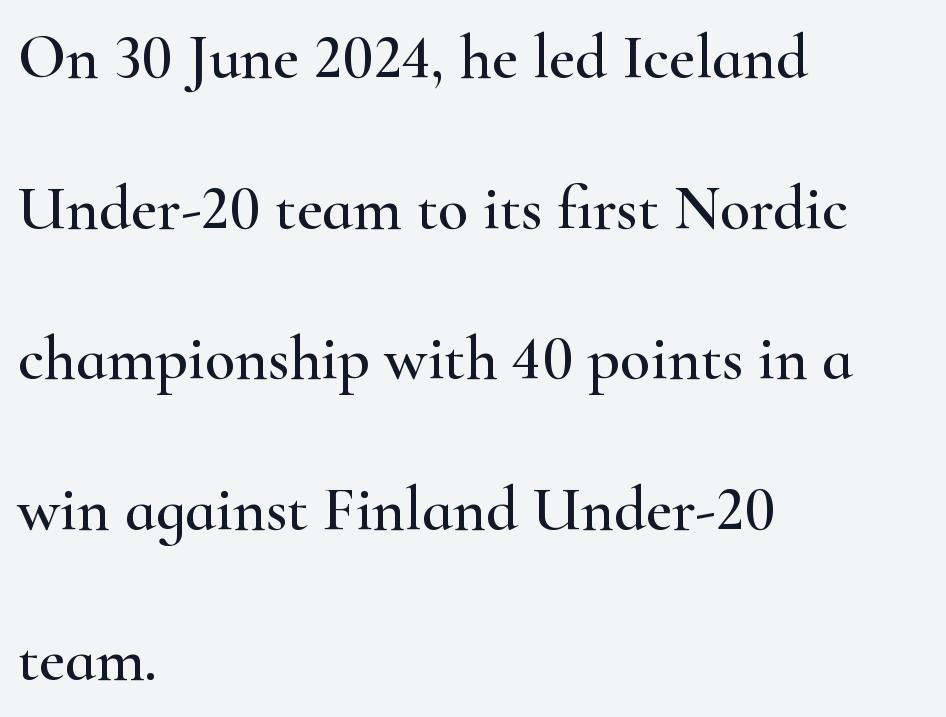
Q: Is the text italic (slanted)? A: No, it is upright.
Q: Is the typeface a serif or a sans-serif typeface? A: Serif.
Q: Is the text underlined? A: No.
Q: How is the paragraph aligned? A: Left-aligned.
Q: Is the spacing between letters normal or unusually wide? A: Normal.
Q: Is the spacing between lines tight, normal or loose? A: Loose.
Q: Width (condensed, normal, or wide)? A: Wide.
Q: Stroke contrast? A: High.
Q: x-height? A: Small.
Q: Monospaced? A: No.
